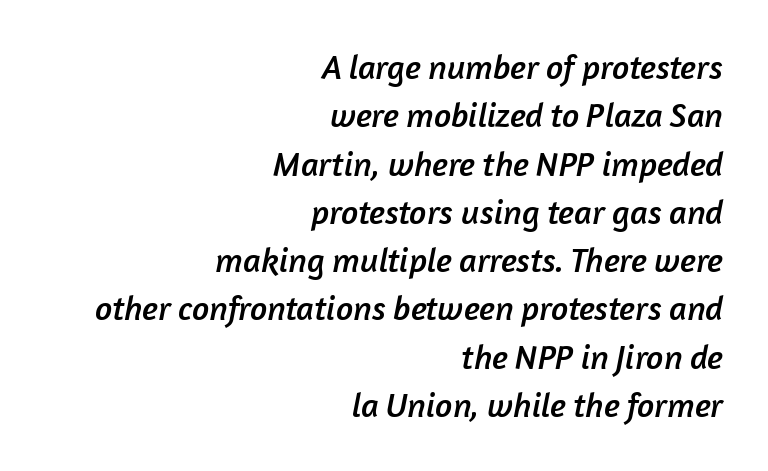
The image shows 34 px sans-serif type; set right-aligned, normal line spacing (1.42x), normal letter spacing, not underlined; low stroke contrast and a medium x-height.
